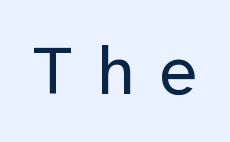
The image shows 69 px regular-weight sans-serif type, upright; set unusually wide letter spacing (+0.36 em), not underlined; low stroke contrast and a medium x-height.
